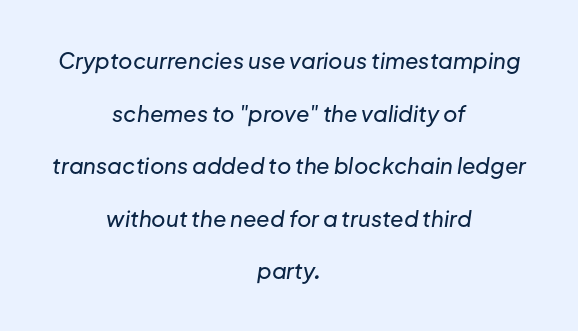
Q: Is the text italic (slanted)? A: Yes, it leans right by about 8 degrees.
Q: Is the text underlined? A: No.
Q: How is the paragraph aligned? A: Centered.
Q: Is the spacing between letters normal or unusually wide? A: Normal.
Q: Is the spacing between lines tight, normal or loose? A: Loose.
